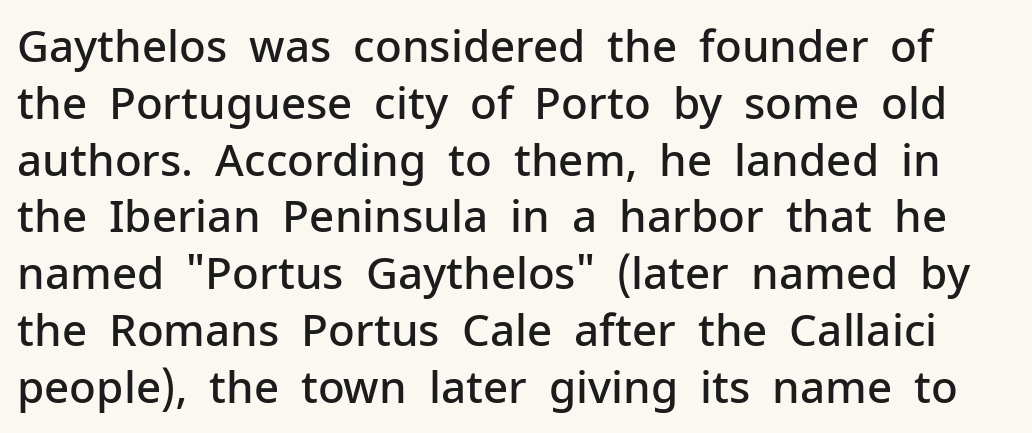
The image shows 44 px semibold sans-serif type, upright; set normal line spacing (1.29x), normal letter spacing, not underlined; low stroke contrast and a medium x-height.
